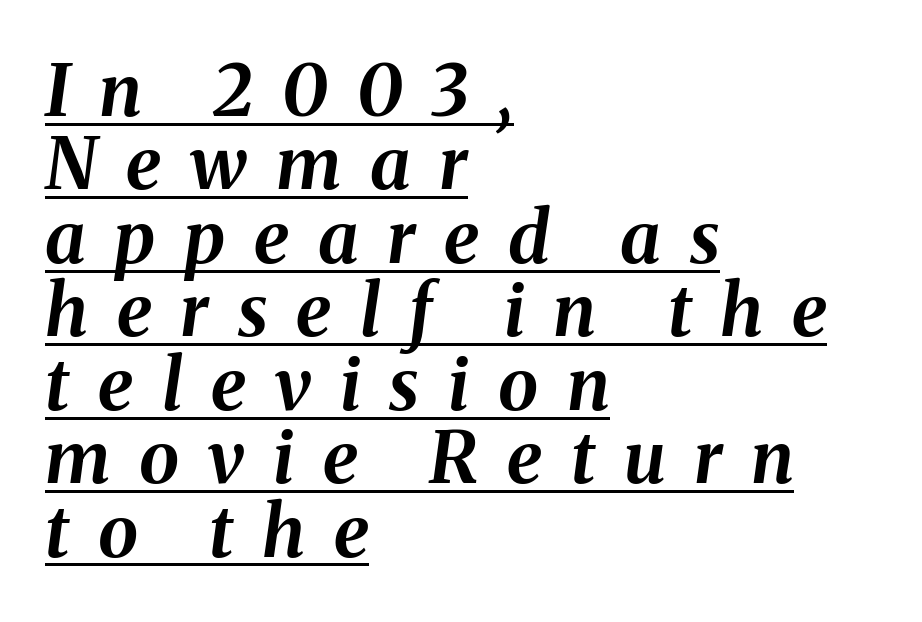
Q: Is the text bold? A: Yes.
Q: Is the text italic (slanted)? A: Yes, it leans right by about 8 degrees.
Q: Is the text underlined? A: Yes.
Q: How is the paragraph aligned? A: Left-aligned.
Q: Is the spacing between letters normal or unusually wide? A: Unusually wide.
Q: Is the spacing between lines tight, normal or loose? A: Tight.
Q: Width (condensed, normal, or wide)? A: Normal.
Q: Stroke contrast? A: Medium.
Q: x-height? A: Medium.
Q: Monospaced? A: No.
